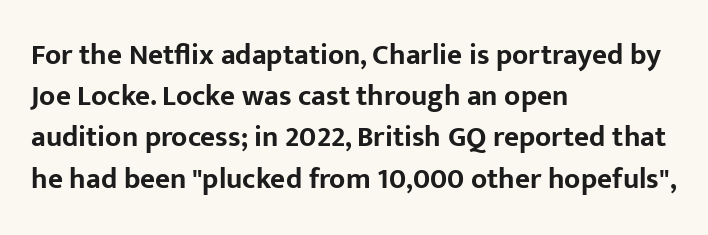
Q: Is the text bold? A: Yes.
Q: Is the text italic (slanted)? A: No, it is upright.
Q: Is the typeface a serif or a sans-serif typeface? A: Sans-serif.
Q: Is the text underlined? A: No.
Q: How is the paragraph aligned? A: Left-aligned.
Q: Is the spacing between letters normal or unusually wide? A: Normal.
Q: Is the spacing between lines tight, normal or loose? A: Normal.
Q: Width (condensed, normal, or wide)? A: Normal.
Q: Stroke contrast? A: Low.
Q: x-height? A: Medium.
Q: Monospaced? A: No.
